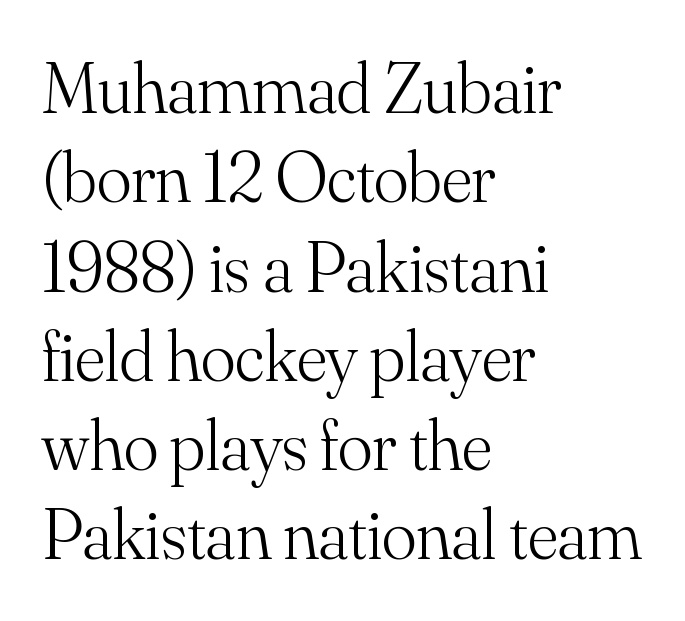
Q: Is the text bold? A: No.
Q: Is the text italic (slanted)? A: No, it is upright.
Q: Is the typeface a serif or a sans-serif typeface? A: Serif.
Q: Is the text underlined? A: No.
Q: How is the paragraph aligned? A: Left-aligned.
Q: Is the spacing between letters normal or unusually wide? A: Normal.
Q: Width (condensed, normal, or wide)? A: Normal.
Q: Stroke contrast? A: Medium.
Q: x-height? A: Small.
Q: Monospaced? A: No.
